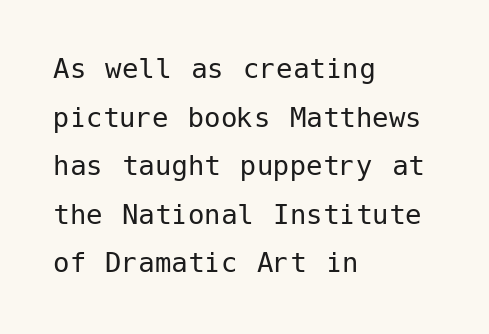
Q: Is the text bold? A: No.
Q: Is the text italic (slanted)? A: No, it is upright.
Q: Is the typeface a serif or a sans-serif typeface? A: Sans-serif.
Q: Is the text underlined? A: No.
Q: How is the paragraph aligned? A: Left-aligned.
Q: Is the spacing between letters normal or unusually wide? A: Normal.
Q: Is the spacing between lines tight, normal or loose? A: Normal.
Q: Width (condensed, normal, or wide)? A: Normal.
Q: Stroke contrast? A: Low.
Q: x-height? A: Medium.
